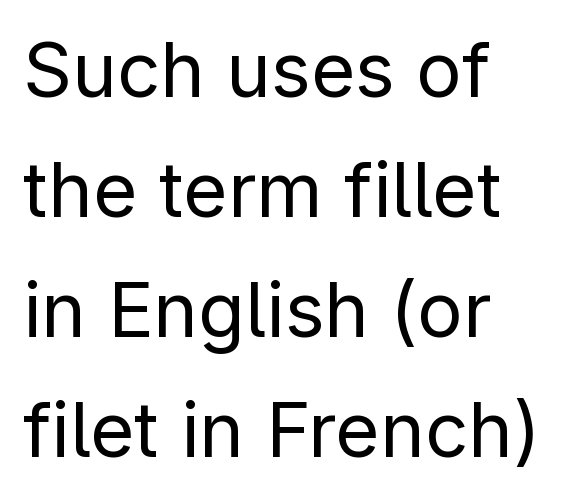
The image shows 76 px regular-weight sans-serif type, upright; set left-aligned, normal line spacing (1.58x), normal letter spacing, not underlined; low stroke contrast and a medium x-height.
